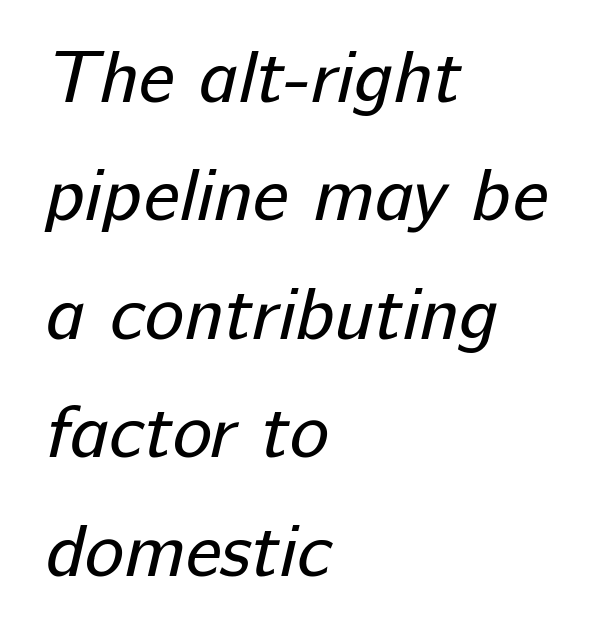
Check the space under the baseline: it is left empty. Line starts are locked; line ends wander. The font sits on the lighter half of the weight spectrum, regular included. Varying glyph widths throughout — classic text-font behaviour. Reading down the column, the eye jumps a familiar distance to each next line.
